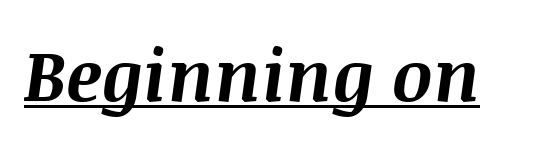
The image shows 71 px bold type, italic (leaning right); set normal letter spacing, underlined; medium stroke contrast and a large x-height.
